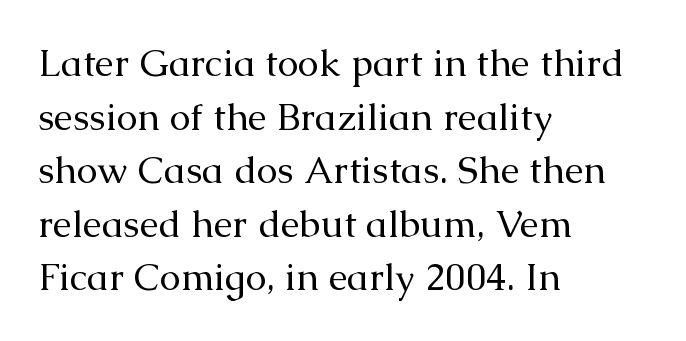
The image shows 38 px regular-weight serif type, upright; set left-aligned, normal line spacing (1.41x), normal letter spacing, not underlined; medium stroke contrast and a medium x-height.
